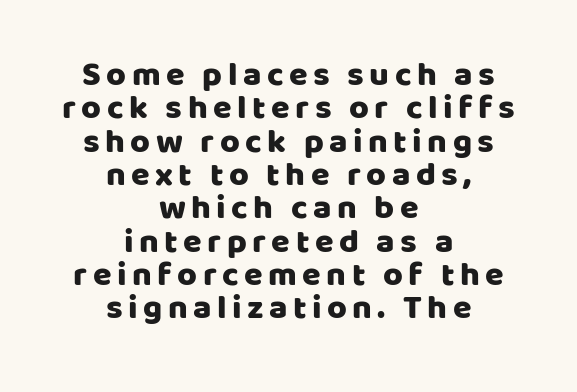
Underlining? Definitely not there. Grotesque or geometric, the face here clearly has no serifs. The paragraph shown floats in the horizontal middle. Nope, not italic — everything's standing straight.
